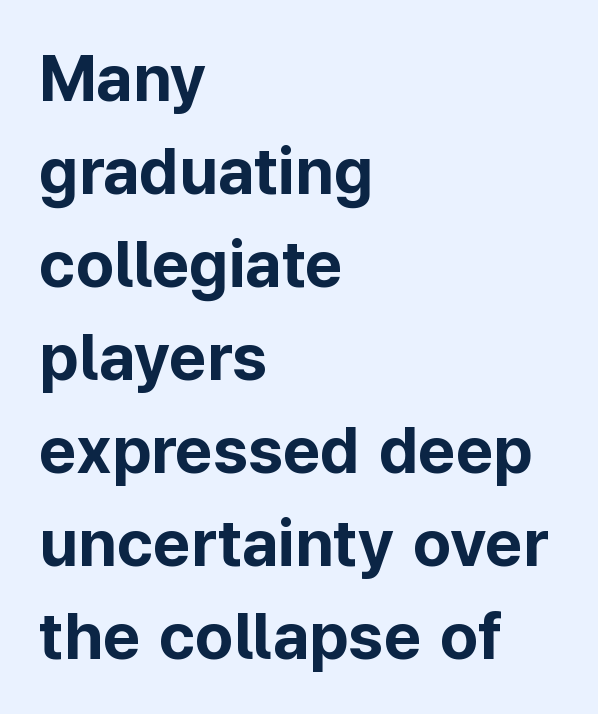
{"serif": "no", "italic": "no", "bold": "yes", "weight": "bold", "width": "normal", "stroke_contrast": "low", "x_height": "medium", "monospaced": "no", "underline": "no", "align": "left", "line_spacing": "normal", "line_spacing_ratio": 1.43, "letter_spacing": "normal", "letter_spacing_em": 0.0, "glyph_px": 65}
